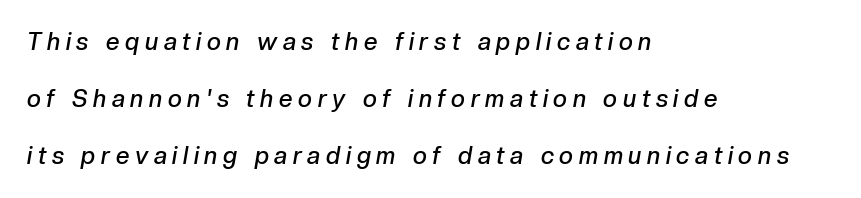
{"italic": "yes", "lean": "right", "slant_degrees": 10, "bold": "semi", "underline": "no", "align": "left", "line_spacing": "loose", "line_spacing_ratio": 2.38, "letter_spacing": "wide", "letter_spacing_em": 0.24, "glyph_px": 24}
